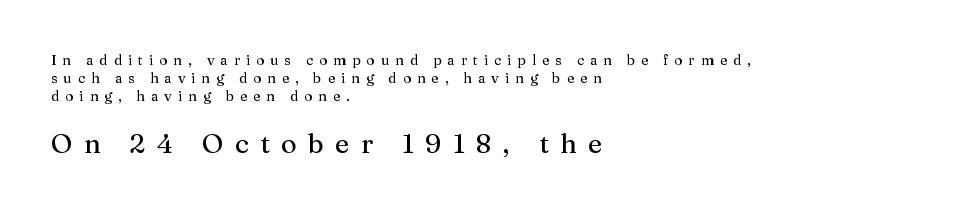
{"italic": "no", "underline": "no", "align": "left", "line_spacing": "normal", "line_spacing_ratio": 1.27, "letter_spacing": "wide", "letter_spacing_em": 0.42, "larger_block": "second", "size_ratio": 1.93, "glyph_px": 27}
